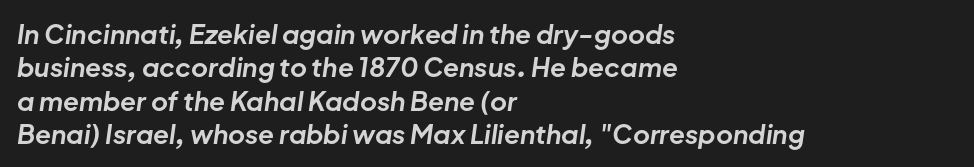
{"italic": "yes", "lean": "right", "slant_degrees": 8, "bold": "yes", "underline": "no", "align": "left", "line_spacing": "normal", "line_spacing_ratio": 1.28, "letter_spacing": "normal", "letter_spacing_em": 0.0, "glyph_px": 26}
